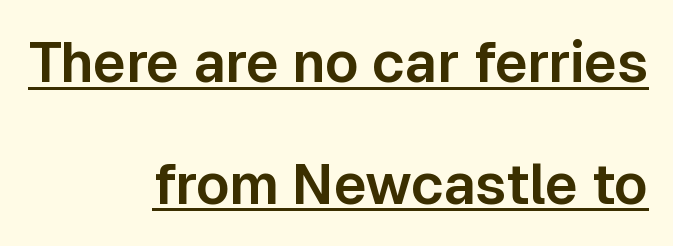
Q: Is the text italic (slanted)? A: No, it is upright.
Q: Is the typeface a serif or a sans-serif typeface? A: Sans-serif.
Q: Is the text underlined? A: Yes.
Q: How is the paragraph aligned? A: Right-aligned.
Q: Is the spacing between letters normal or unusually wide? A: Normal.
Q: Is the spacing between lines tight, normal or loose? A: Loose.
Q: Width (condensed, normal, or wide)? A: Normal.
Q: Stroke contrast? A: Low.
Q: x-height? A: Medium.
Q: Monospaced? A: No.
